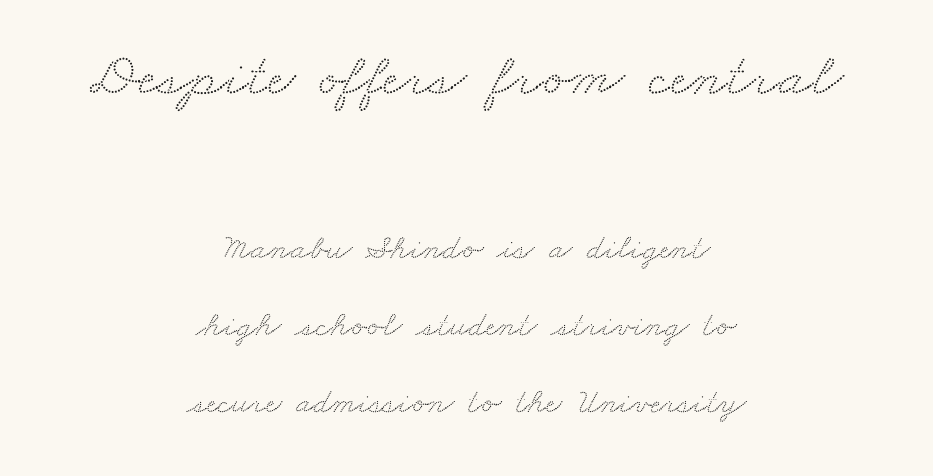
The image shows 61 px wide serif type; set centered, loose line spacing (2.19x), normal letter spacing, not underlined; the first (top) block is 1.74x larger; medium stroke contrast and a small x-height.
